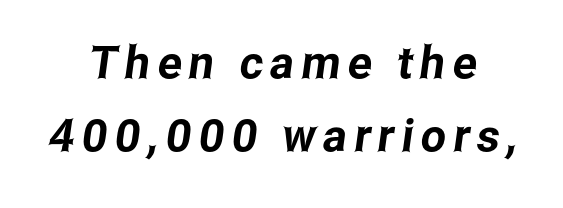
The image shows 45 px condensed sans-serif type; set centered, normal line spacing (1.63x), not underlined; low stroke contrast and a medium x-height.
